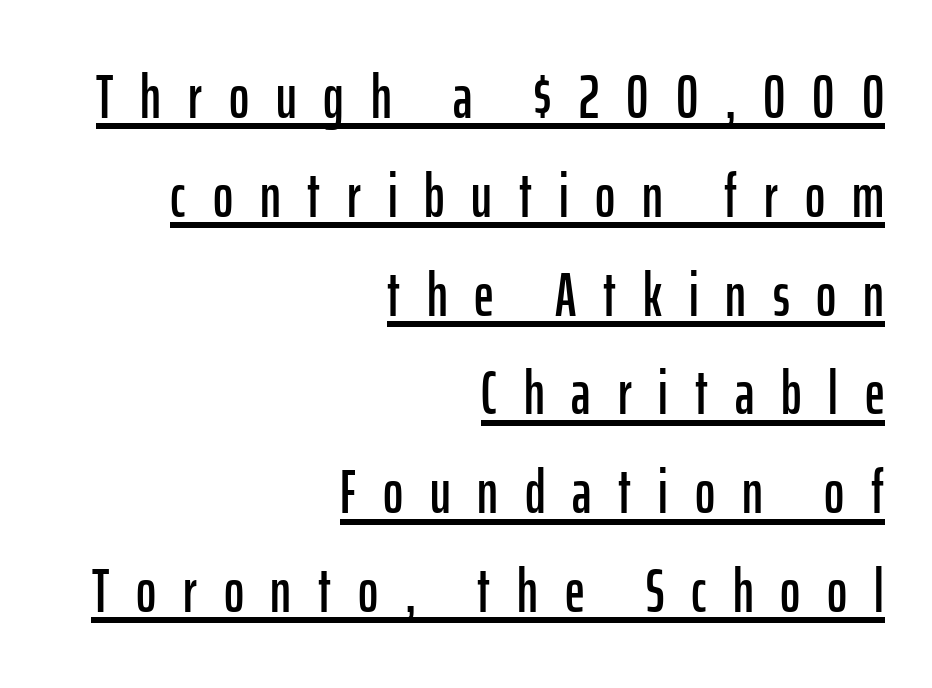
The image shows 61 px condensed sans-serif type, upright; set right-aligned, normal line spacing (1.62x), unusually wide letter spacing (+0.44 em), underlined; low stroke contrast and a medium x-height.
